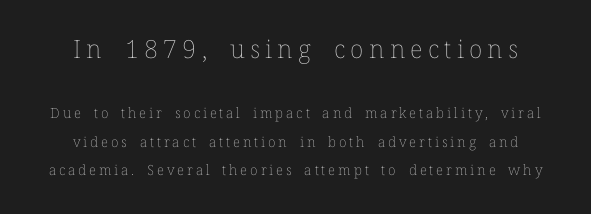
{"italic": "no", "bold": "no", "underline": "no", "align": "center", "line_spacing": "loose", "line_spacing_ratio": 2.04, "letter_spacing": "wide", "letter_spacing_em": 0.21, "larger_block": "first", "size_ratio": 1.79, "glyph_px": 25}
